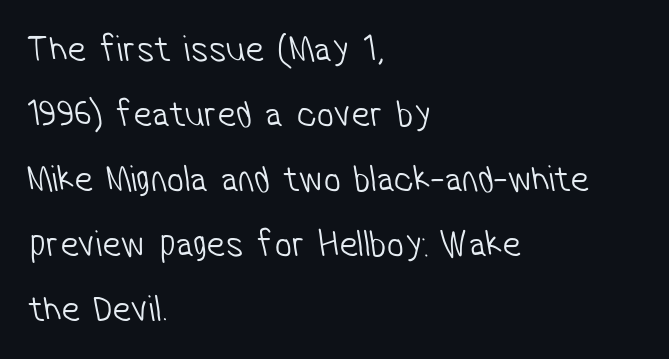
{"serif": "no", "bold": "no", "weight": "light", "width": "condensed", "stroke_contrast": "low", "x_height": "medium", "monospaced": "no", "underline": "no", "align": "left", "line_spacing_ratio": 1.71, "letter_spacing": "normal", "letter_spacing_em": 0.0, "glyph_px": 38}
